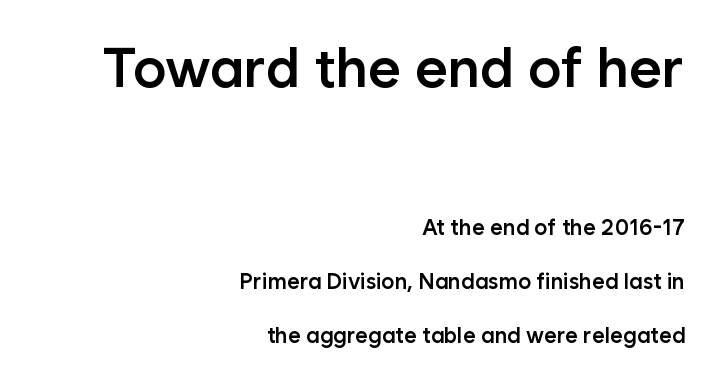
Short note: letters normally spaced. The zone under the glyphs is completely vacant. The typeface chosen for these lines omits serifs. The face used here is proportionally spaced, like ordinary book or web type. Vertical strokes here are truly vertical.
